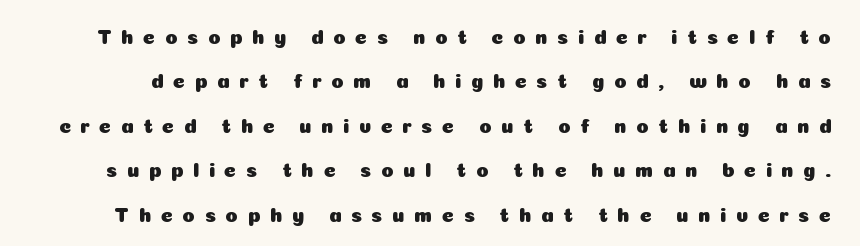
The image shows 20 px text type, upright; set loose line spacing (2.22x), unusually wide letter spacing (+0.48 em), not underlined.
